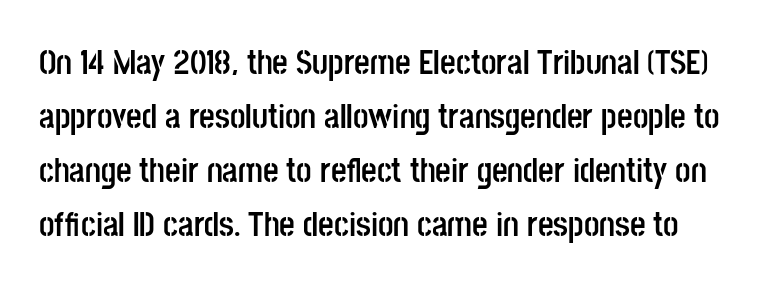
The image shows 34 px semibold, condensed sans-serif type, upright; set normal line spacing (1.59x), normal letter spacing, not underlined; low stroke contrast and a large x-height.
